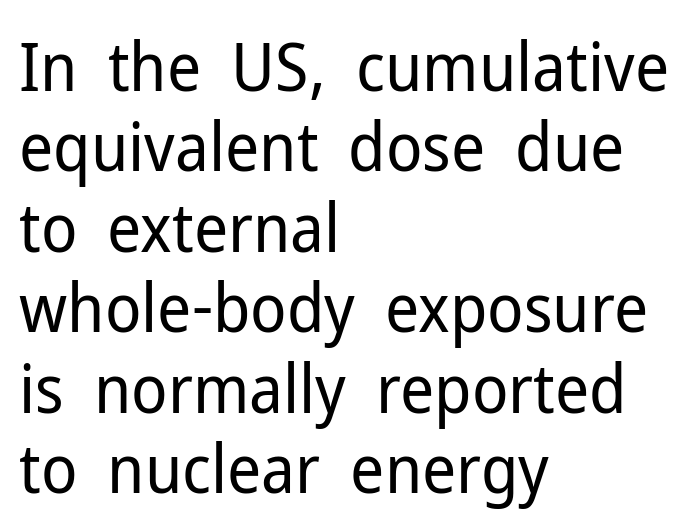
The image shows 67 px regular-weight sans-serif type, upright; set left-aligned, line spacing 1.2x, normal letter spacing, not underlined; low stroke contrast and a medium x-height.
